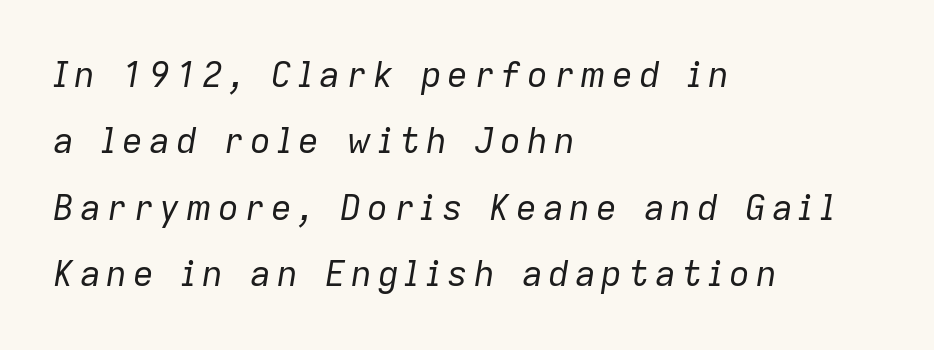
{"italic": "yes", "lean": "right", "slant_degrees": 9, "bold": "no", "weight": "regular", "width": "normal", "stroke_contrast": "low", "x_height": "medium", "monospaced": "no", "underline": "no", "align": "left", "line_spacing": "loose", "line_spacing_ratio": 1.9, "glyph_px": 35}
